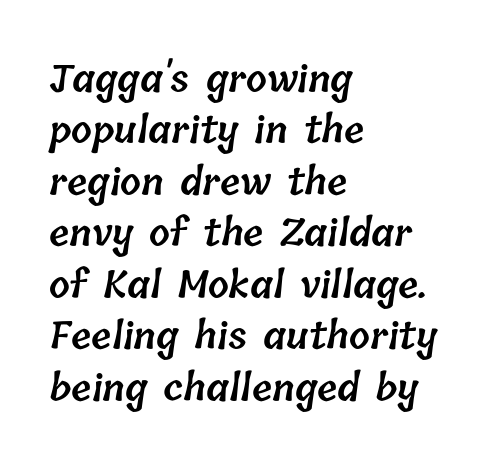
Q: Is the text bold? A: Semi-bold.
Q: Is the text underlined? A: No.
Q: How is the paragraph aligned? A: Left-aligned.
Q: Is the spacing between letters normal or unusually wide? A: Normal.
Q: Is the spacing between lines tight, normal or loose? A: Normal.
Q: Width (condensed, normal, or wide)? A: Normal.
Q: Stroke contrast? A: Low.
Q: x-height? A: Medium.
Q: Monospaced? A: No.
